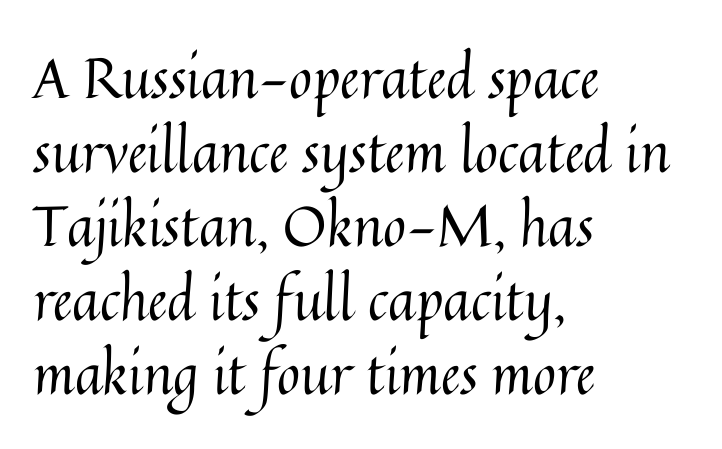
Tracking here is standard; glyphs follow each other at the usual distance. Quick note: interline space is typical. Line starts are locked; line ends wander. Lines of text with bare space underneath. Think of a printed novel: that variable character pitch is what you see here.
